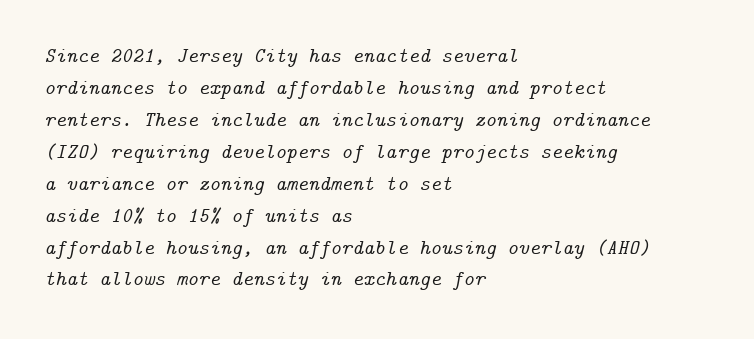
Q: Is the text italic (slanted)? A: Yes, it leans right by about 14 degrees.
Q: Is the text underlined? A: No.
Q: How is the paragraph aligned? A: Left-aligned.
Q: Is the spacing between letters normal or unusually wide? A: Normal.
Q: Is the spacing between lines tight, normal or loose? A: Normal.
